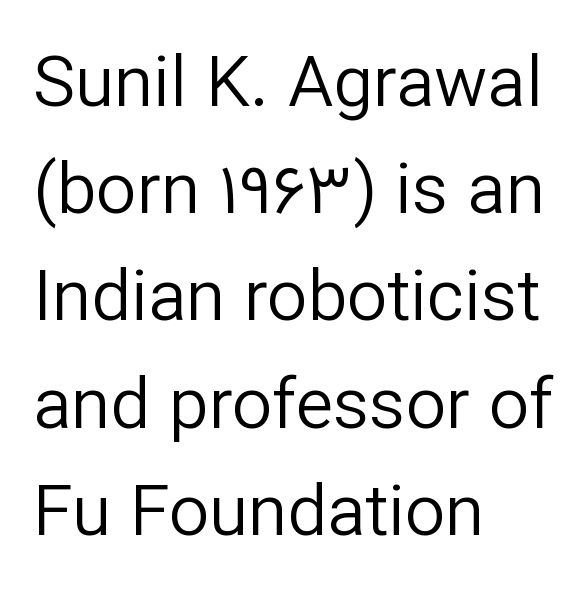
The image shows 71 px regular-weight sans-serif type, upright; set left-aligned, normal line spacing (1.51x), normal letter spacing, not underlined; low stroke contrast and a medium x-height.
